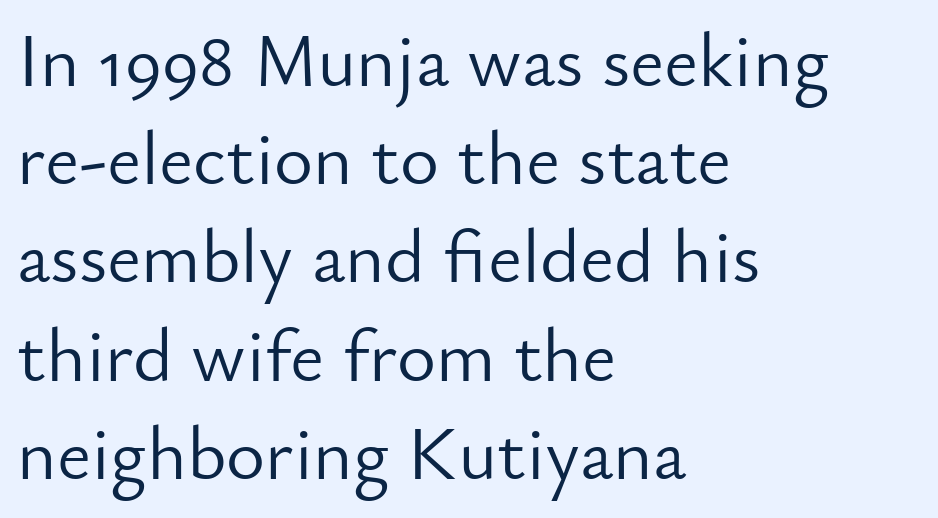
{"serif": "no", "italic": "no", "bold": "no", "weight": "light", "width": "normal", "stroke_contrast": "low", "x_height": "small", "monospaced": "no", "underline": "no", "align": "left", "line_spacing": "normal", "line_spacing_ratio": 1.31, "letter_spacing": "normal", "letter_spacing_em": 0.0, "glyph_px": 75}
